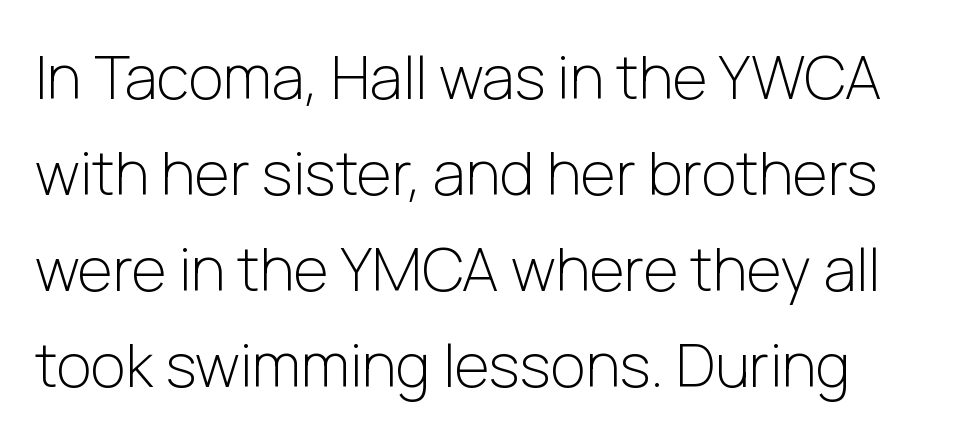
The letterforms sit shoulder to shoulder at normal distance. Each new line begins a customary step beneath the previous one. The letterforms sit at book weight or below. The space directly below the letters is spotless.
